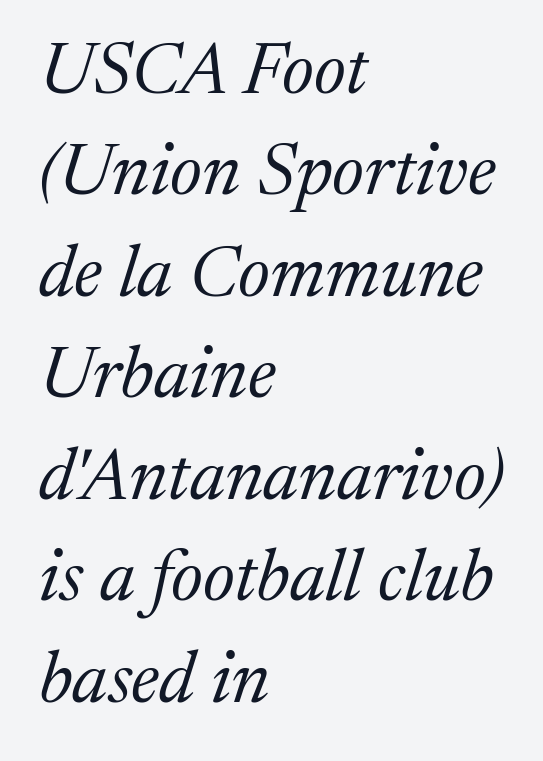
The image shows 73 px regular-weight serif type, italic (leaning right); set left-aligned, normal line spacing (1.39x), normal letter spacing, not underlined; medium stroke contrast and a medium x-height.
